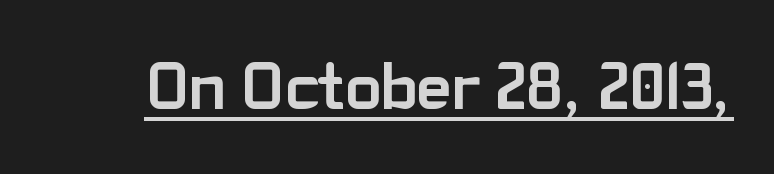
Q: Is the text bold? A: Yes.
Q: Is the text italic (slanted)? A: No, it is upright.
Q: Is the typeface a serif or a sans-serif typeface? A: Sans-serif.
Q: Is the text underlined? A: Yes.
Q: Is the spacing between letters normal or unusually wide? A: Normal.
Q: Width (condensed, normal, or wide)? A: Normal.
Q: Stroke contrast? A: Low.
Q: x-height? A: Medium.
Q: Monospaced? A: No.
